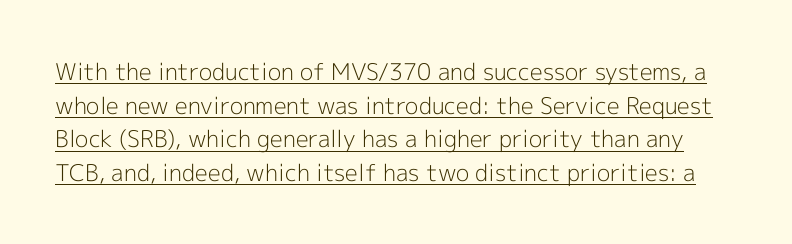
{"italic": "no", "bold": "no", "underline": "yes", "line_spacing": "normal", "line_spacing_ratio": 1.46, "letter_spacing": "normal", "letter_spacing_em": 0.0, "glyph_px": 23}
